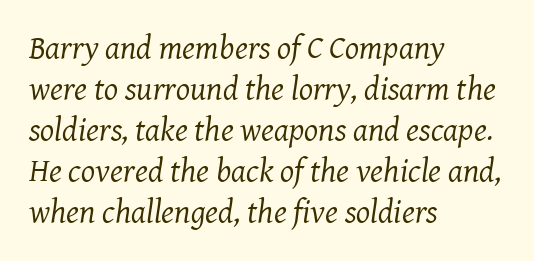
{"serif": "yes", "italic": "yes", "lean": "right", "slant_degrees": 8, "bold": "no", "weight": "regular", "width": "normal", "stroke_contrast": "medium", "x_height": "medium", "monospaced": "no", "underline": "no", "align": "left", "line_spacing_ratio": 1.24, "letter_spacing": "normal", "letter_spacing_em": 0.0, "glyph_px": 33}
